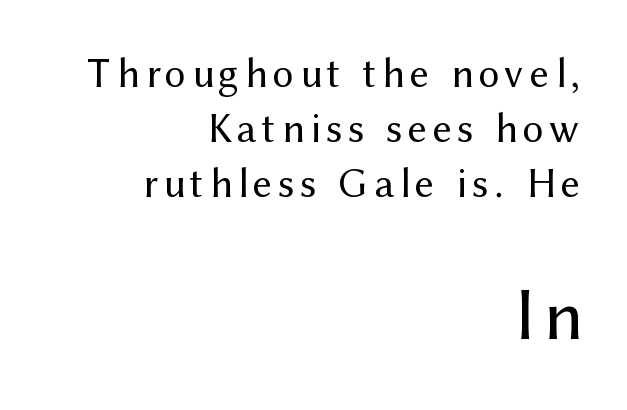
{"serif": "no", "italic": "no", "bold": "no", "weight": "regular", "width": "normal", "stroke_contrast": "medium", "x_height": "medium", "monospaced": "no", "underline": "no", "align": "right", "line_spacing": "normal", "line_spacing_ratio": 1.31, "larger_block": "second", "size_ratio": 1.76, "glyph_px": 74}
